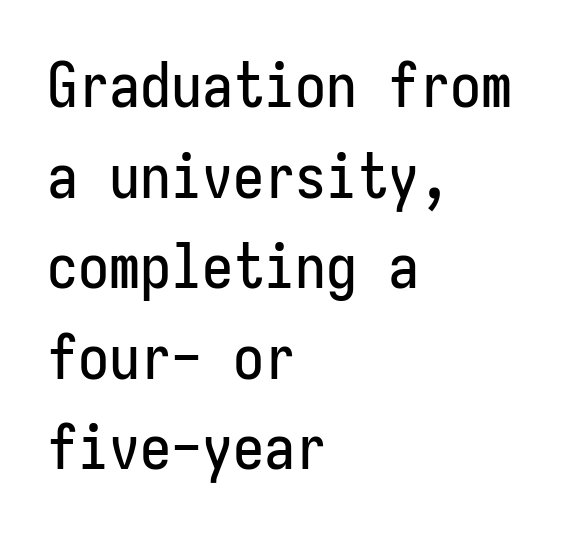
Q: Is the text italic (slanted)? A: No, it is upright.
Q: Is the typeface a serif or a sans-serif typeface? A: Sans-serif.
Q: Is the text underlined? A: No.
Q: How is the paragraph aligned? A: Left-aligned.
Q: Is the spacing between letters normal or unusually wide? A: Normal.
Q: Is the spacing between lines tight, normal or loose? A: Normal.
Q: Width (condensed, normal, or wide)? A: Condensed.
Q: Stroke contrast? A: Low.
Q: x-height? A: Medium.
Q: Monospaced? A: Yes.
